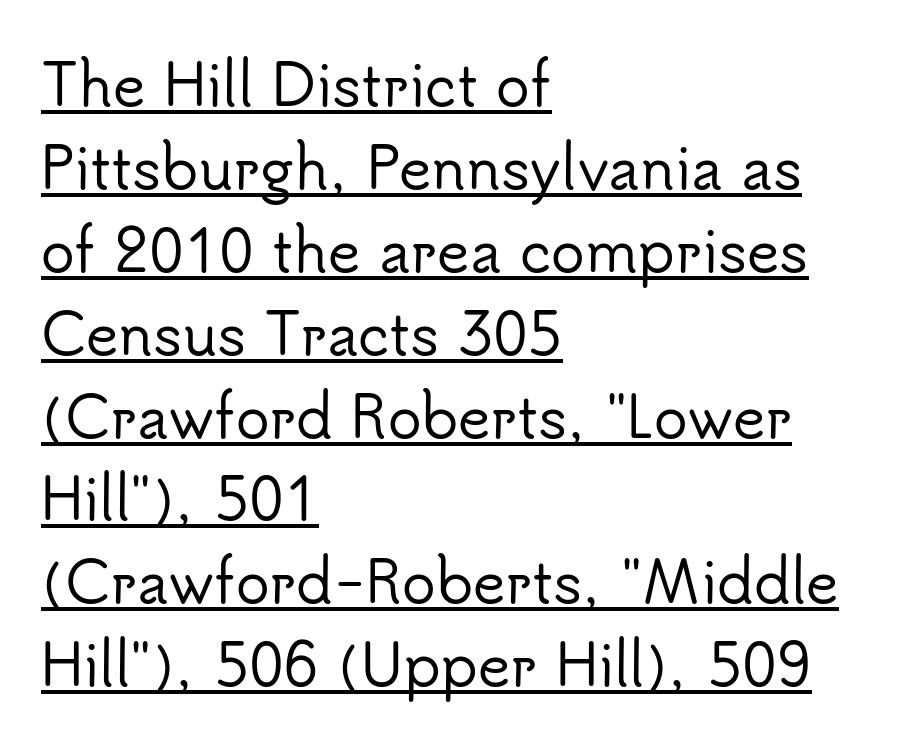
In CSS terms this would be text-align: left. Leading matches the norm, producing a regular column. Notice how the stems are strictly vertical — no italics here. Here the designer chose a conventional face with non-uniform glyph widths. The typeface chosen for these lines omits serifs. Students, observe the line beneath the letters — that is underlining.
